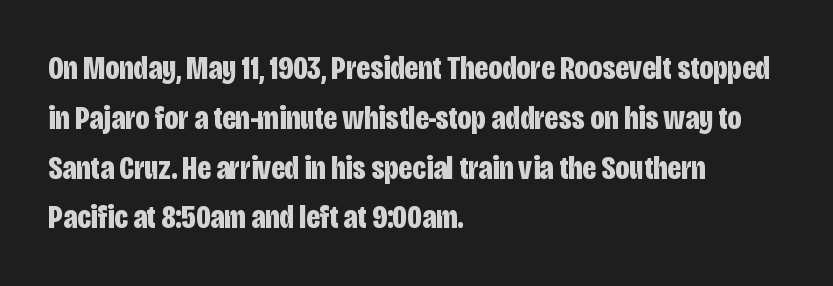
{"serif": "no", "italic": "no", "bold": "yes", "weight": "bold", "width": "condensed", "stroke_contrast": "low", "x_height": "large", "monospaced": "no", "underline": "no", "align": "left", "line_spacing": "normal", "line_spacing_ratio": 1.51, "letter_spacing": "normal", "letter_spacing_em": 0.0, "glyph_px": 33}
